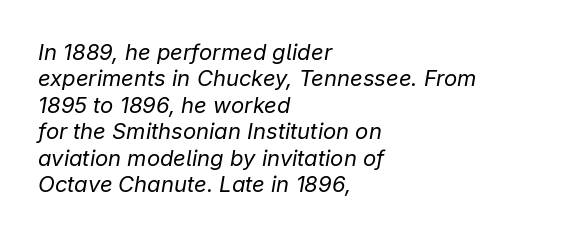
Q: Is the text bold? A: No.
Q: Is the text italic (slanted)? A: Yes, it leans right by about 9 degrees.
Q: Is the text underlined? A: No.
Q: How is the paragraph aligned? A: Left-aligned.
Q: Is the spacing between letters normal or unusually wide? A: Normal.
